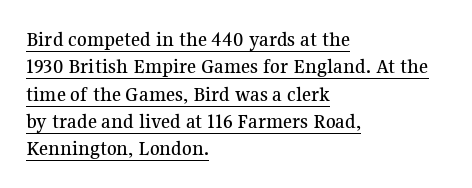
Horizontally, the lines are justified to the leading edge only. The letters stand straight up with perfectly vertical stems. Each line of the rendering has a horizontal stroke beneath the glyphs. The type is set solid horizontally, with unmodified tracking.
